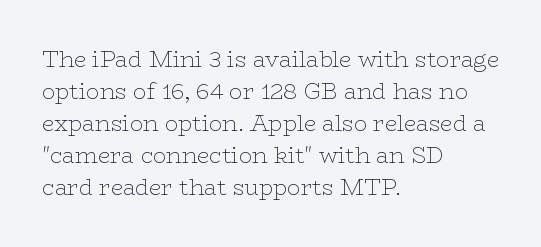
{"italic": "no", "bold": "no", "underline": "no", "align": "left", "line_spacing": "normal", "line_spacing_ratio": 1.45, "letter_spacing": "normal", "letter_spacing_em": 0.0, "glyph_px": 22}
